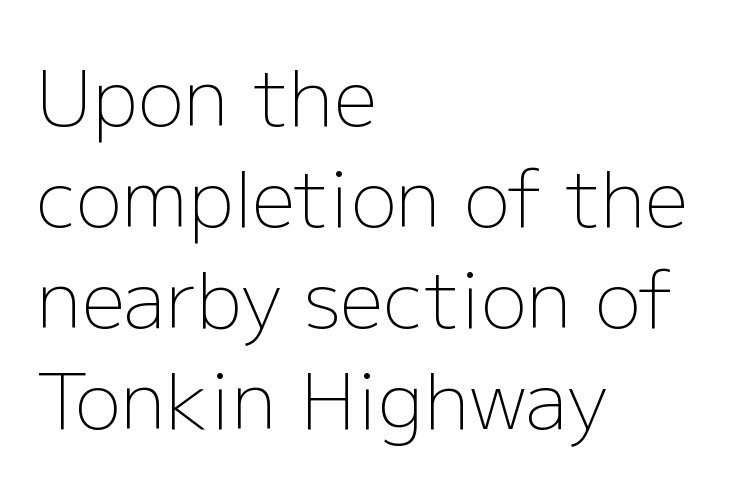
{"serif": "no", "italic": "no", "bold": "no", "weight": "light", "width": "normal", "stroke_contrast": "low", "x_height": "medium", "monospaced": "no", "underline": "no", "align": "left", "line_spacing": "normal", "line_spacing_ratio": 1.31, "letter_spacing": "normal", "letter_spacing_em": 0.0, "glyph_px": 77}
